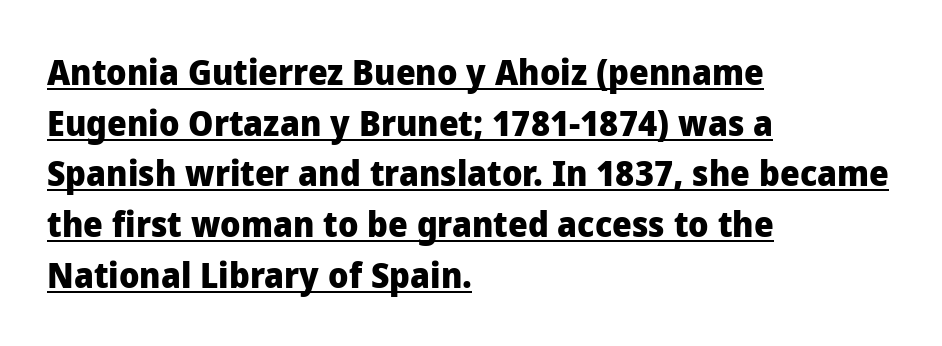
Compared with typical paragraphs, the rows here are spaced about the same. Emphasis is given by a line drawn under the lettering. Italic: no, the glyphs are upright roman. Visually the block forms a straight wall on the left and a jagged coastline on the right. Is the letter spacing exaggerated? No — it looks like the ordinary default. Varying glyph widths throughout — classic text-font behaviour.
